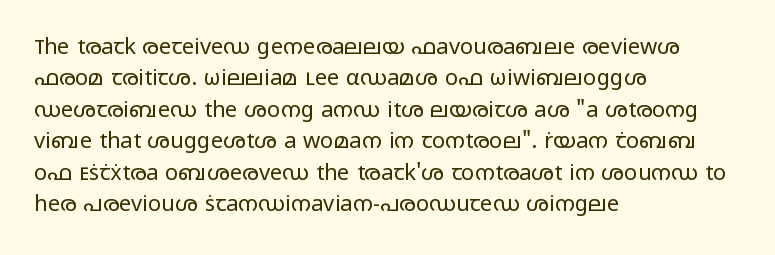
The line-height multiplier appears to be the usual default. The ragged edge is on the right, which tells us the setting is flush left. A typesetter would mark this as roman, not italic. This sample uses plain, unmodified letter spacing. No letter is thick-stroked: the sample isn't bold.
